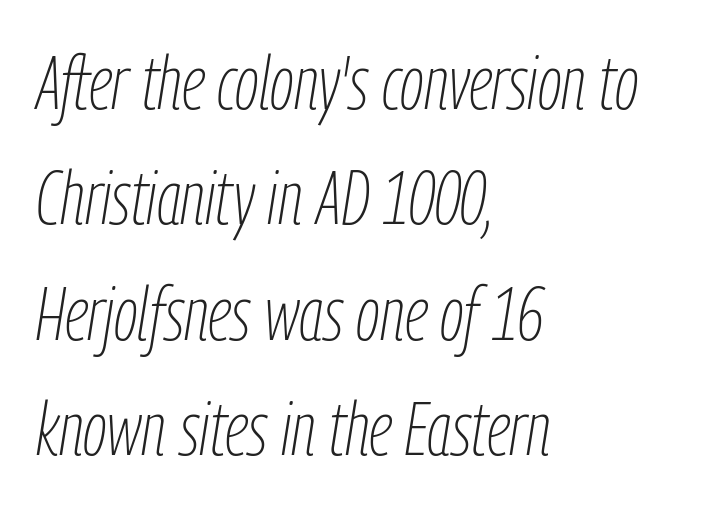
These lines are rendered in a variable-pitch font. Is there much room between lines? A standard amount, neither cramped nor airy. Short and long lines alike share a common starting point at left. Does the lettering tilt? It does — this is italic. Is the type heavy? It reads as light-to-regular instead. Unmarked baselines from the first word to the last.
